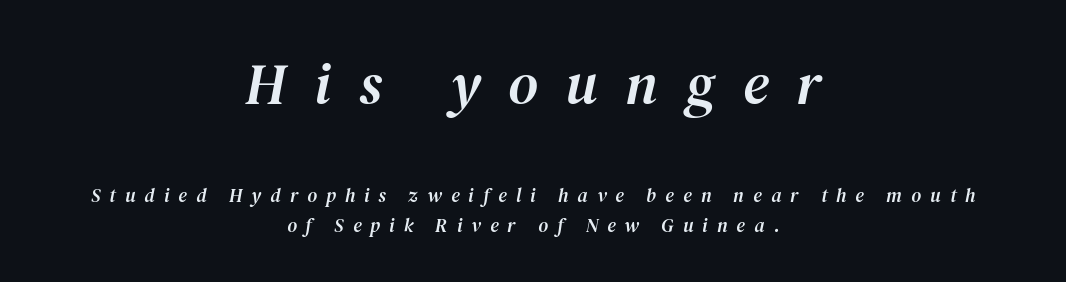
The image shows 58 px serif type, italic (leaning right); set centered, normal line spacing (1.59x), unusually wide letter spacing (+0.48 em), not underlined; the first (top) block is 3.05x larger; medium stroke contrast and a medium x-height.
